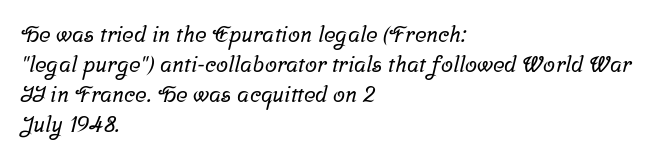
The space between consecutive lines is moderate. Underline: absent. Tracking here is standard; glyphs follow each other at the usual distance. Notice how the passage keeps a crisp vertical edge on the left only.
